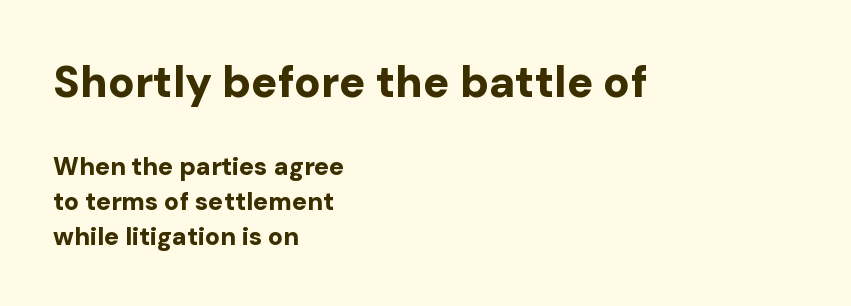
Q: Is the text bold? A: Yes.
Q: Is the text italic (slanted)? A: No, it is upright.
Q: Is the typeface a serif or a sans-serif typeface? A: Sans-serif.
Q: Is the text underlined? A: No.
Q: How is the paragraph aligned? A: Left-aligned.
Q: Is the spacing between letters normal or unusually wide? A: Normal.
Q: Is the spacing between lines tight, normal or loose? A: Normal.
Q: Which block of text is set in a larger size, the first (top) or the second (bottom)? A: The first (top) one.
Q: Width (condensed, normal, or wide)? A: Normal.
Q: Stroke contrast? A: Low.
Q: x-height? A: Medium.
Q: Monospaced? A: No.
